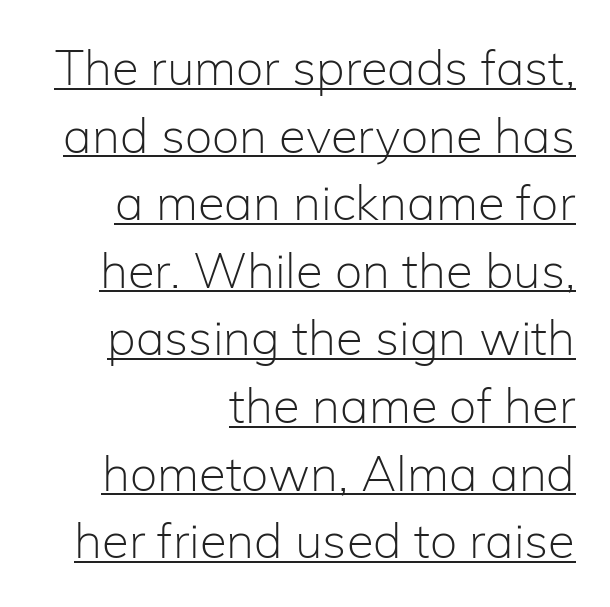
The image shows 49 px light sans-serif type, upright; set right-aligned, normal line spacing (1.38x), normal letter spacing, underlined; low stroke contrast and a medium x-height.
